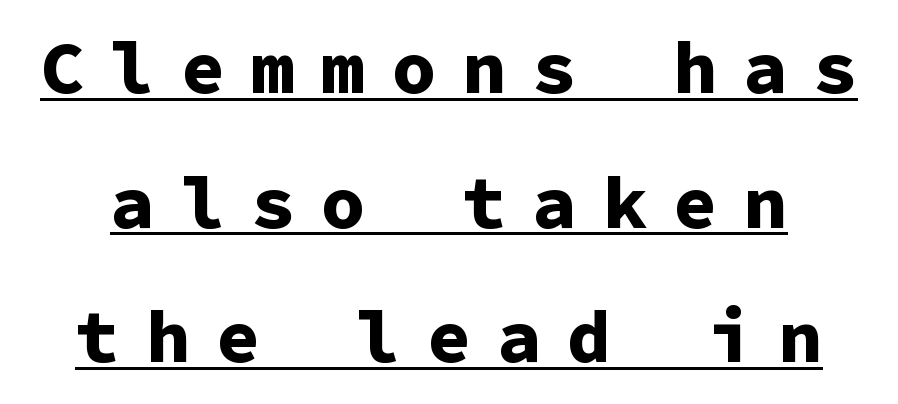
{"serif": "no", "italic": "no", "bold": "yes", "weight": "bold", "width": "normal", "stroke_contrast": "low", "x_height": "medium", "monospaced": "yes", "underline": "yes", "line_spacing_ratio": 1.82, "letter_spacing": "wide", "letter_spacing_em": 0.35, "glyph_px": 74}
